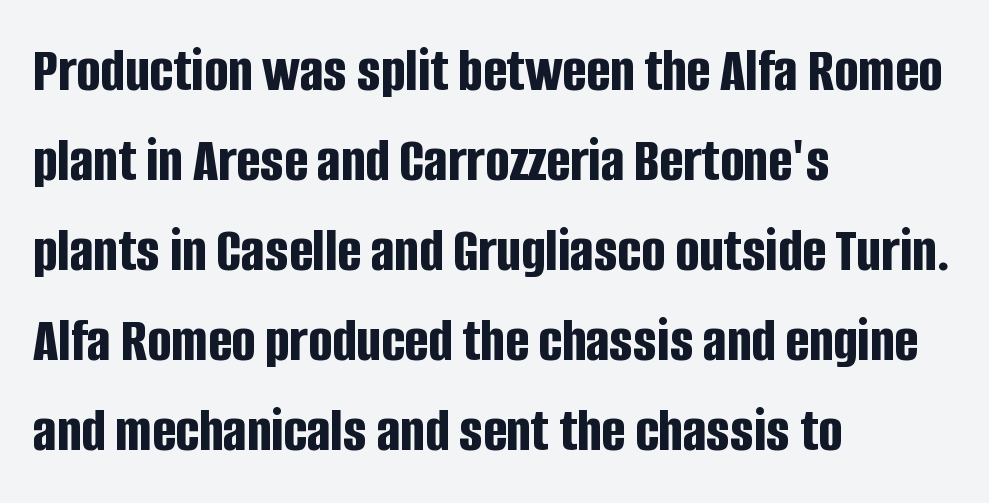
{"serif": "no", "italic": "no", "bold": "yes", "weight": "bold", "width": "condensed", "stroke_contrast": "low", "x_height": "large", "monospaced": "no", "underline": "no", "align": "left", "line_spacing": "normal", "line_spacing_ratio": 1.43, "letter_spacing": "normal", "letter_spacing_em": 0.0, "glyph_px": 63}
